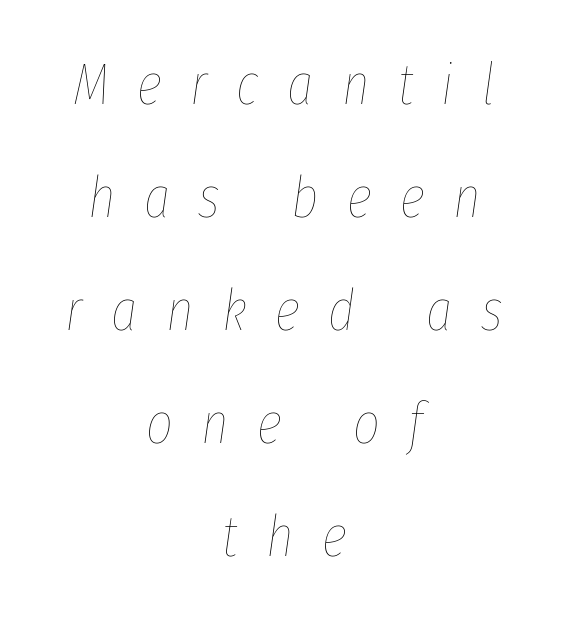
The image shows 58 px thin, condensed type, italic (leaning right); set centered, loose line spacing (1.95x), unusually wide letter spacing (+0.49 em), not underlined; low stroke contrast and a medium x-height.
